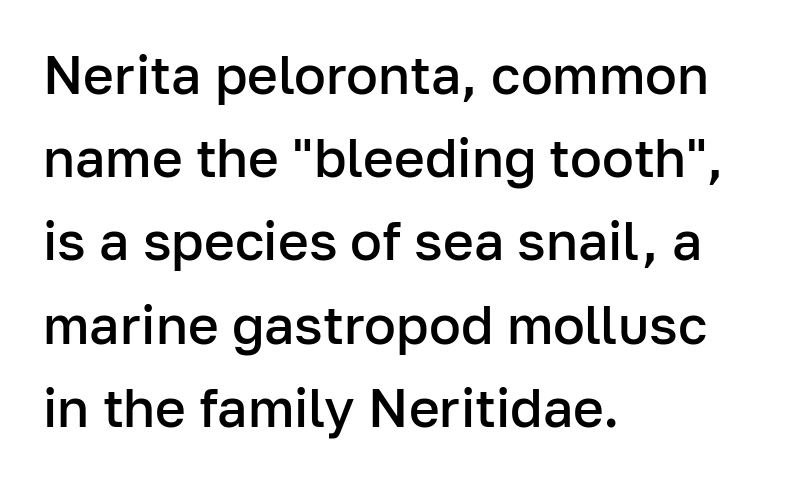
{"serif": "no", "italic": "no", "bold": "semi", "weight": "semibold", "width": "normal", "stroke_contrast": "low", "x_height": "medium", "monospaced": "no", "underline": "no", "align": "left", "line_spacing": "normal", "line_spacing_ratio": 1.57, "letter_spacing": "normal", "letter_spacing_em": 0.0, "glyph_px": 53}
